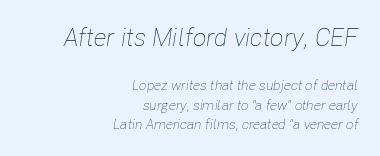
The image shows 25 px text type, italic (leaning right); set right-aligned, normal line spacing (1.4x), normal letter spacing, not underlined; the first (top) block is 1.79x larger.
